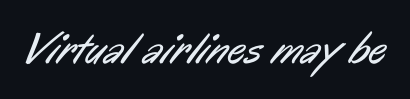
The image shows 44 px regular-weight, condensed sans-serif type; set normal letter spacing, not underlined; low stroke contrast and a medium x-height.
